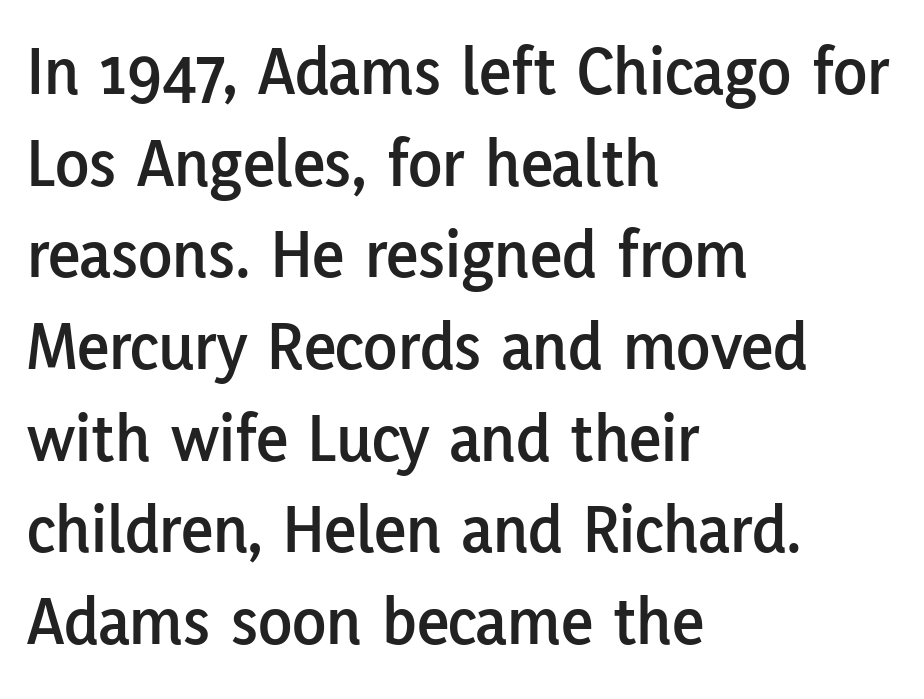
I'd call this a sans setting — the letters go barefoot. The rag falls on the right side of this text block. The specimen reads as upright at a glance. A typesetter would call this leading conventional body-copy spacing. The letters advance in unequal steps, a hallmark of proportional type. Standard letterfit; no display-style spreading of the glyphs.
